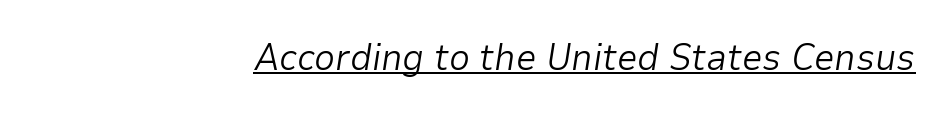
The rendering applies a slant to the glyphs. Here the glyphs are tracked normally, forming tight word shapes. A rule runs beneath these lines of type. Is this a fixed-width face? No — the glyphs have proportional, varying widths.
